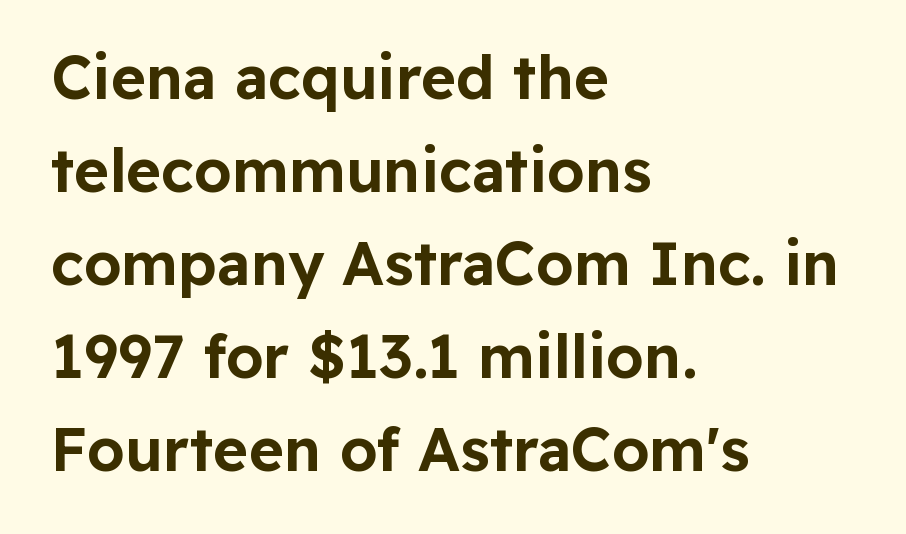
{"serif": "no", "italic": "no", "width": "normal", "stroke_contrast": "low", "x_height": "medium", "monospaced": "no", "underline": "no", "align": "left", "line_spacing": "normal", "line_spacing_ratio": 1.55, "letter_spacing": "normal", "letter_spacing_em": 0.0, "glyph_px": 60}
